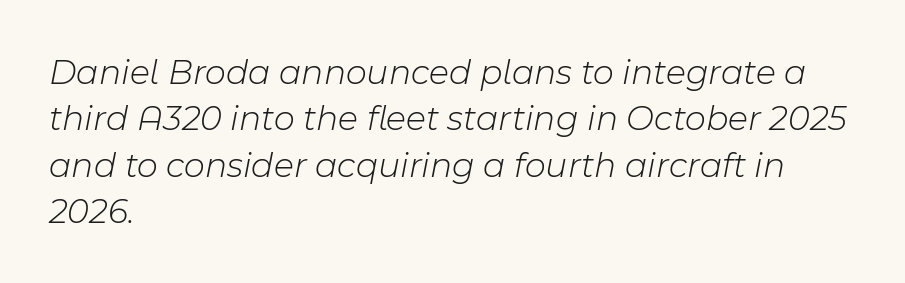
{"italic": "yes", "lean": "right", "slant_degrees": 11, "bold": "no", "weight": "light", "width": "normal", "stroke_contrast": "low", "x_height": "medium", "monospaced": "no", "underline": "no", "align": "left", "line_spacing": "normal", "line_spacing_ratio": 1.29, "letter_spacing": "normal", "letter_spacing_em": 0.0, "glyph_px": 36}
